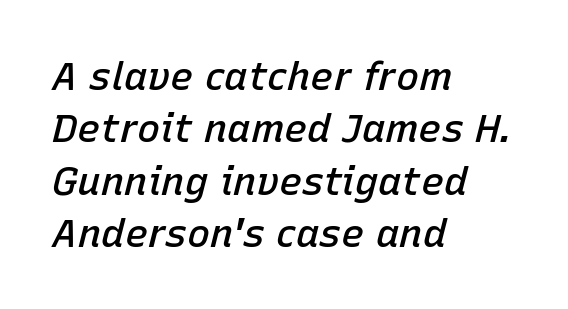
The baseline area is clear. The face used here has a pronounced slope to its letters. This sample has the flowing, uneven cadence of proportional lettering. Evenly set lines give the paragraph a standard silhouette. The font is running at a semibold setting, under full bold. Nobody touched the tracking dial on this one.
